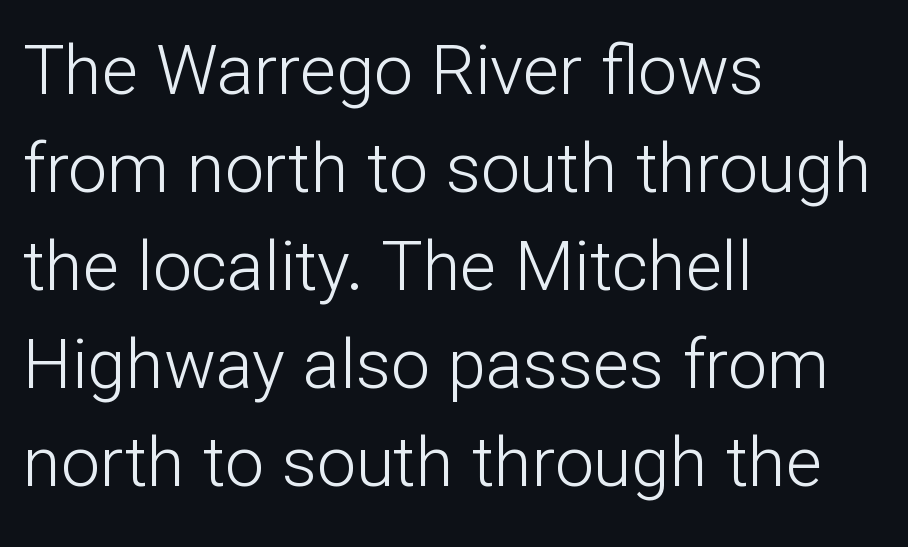
Q: Is the text bold? A: No.
Q: Is the text italic (slanted)? A: No, it is upright.
Q: Is the typeface a serif or a sans-serif typeface? A: Sans-serif.
Q: Is the text underlined? A: No.
Q: How is the paragraph aligned? A: Left-aligned.
Q: Is the spacing between letters normal or unusually wide? A: Normal.
Q: Is the spacing between lines tight, normal or loose? A: Normal.
Q: Width (condensed, normal, or wide)? A: Normal.
Q: Stroke contrast? A: Low.
Q: x-height? A: Medium.
Q: Monospaced? A: No.
